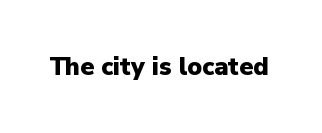
The image shows 25 px bold type, upright; set normal letter spacing, not underlined.
